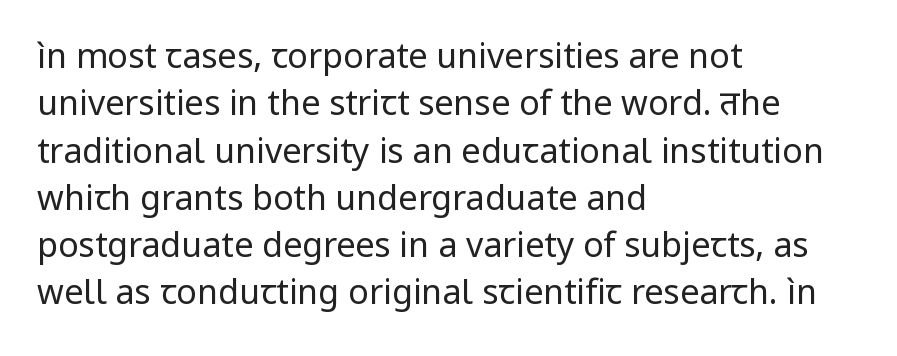
Q: Is the text bold? A: No.
Q: Is the text italic (slanted)? A: No, it is upright.
Q: Is the typeface a serif or a sans-serif typeface? A: Sans-serif.
Q: Is the text underlined? A: No.
Q: How is the paragraph aligned? A: Left-aligned.
Q: Is the spacing between letters normal or unusually wide? A: Normal.
Q: Is the spacing between lines tight, normal or loose? A: Normal.
Q: Width (condensed, normal, or wide)? A: Normal.
Q: Stroke contrast? A: Low.
Q: x-height? A: Medium.
Q: Monospaced? A: No.
